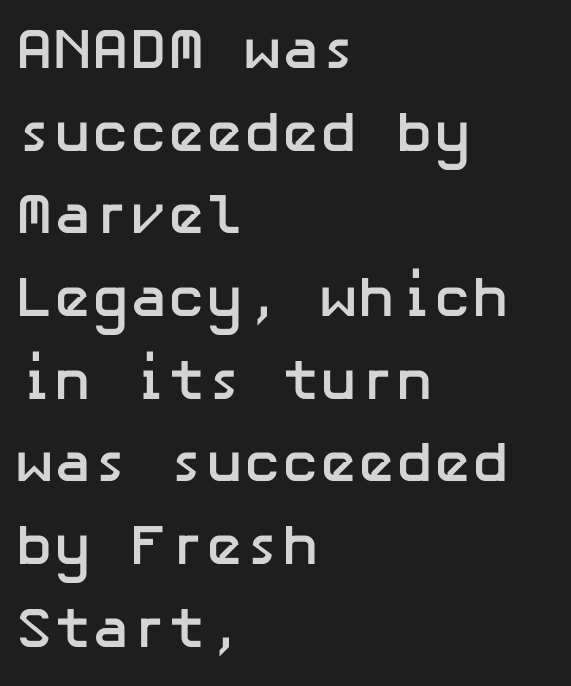
Q: Is the text bold? A: Yes.
Q: Is the text italic (slanted)? A: No, it is upright.
Q: Is the typeface a serif or a sans-serif typeface? A: Sans-serif.
Q: Is the text underlined? A: No.
Q: How is the paragraph aligned? A: Left-aligned.
Q: Is the spacing between letters normal or unusually wide? A: Normal.
Q: Is the spacing between lines tight, normal or loose? A: Normal.
Q: Width (condensed, normal, or wide)? A: Normal.
Q: Stroke contrast? A: Low.
Q: x-height? A: Medium.
